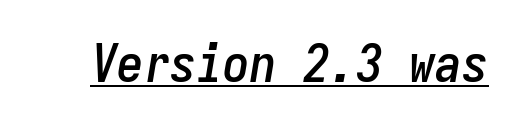
The image shows 53 px condensed type, italic (leaning right), monospaced; set normal letter spacing, underlined; low stroke contrast and a medium x-height.
